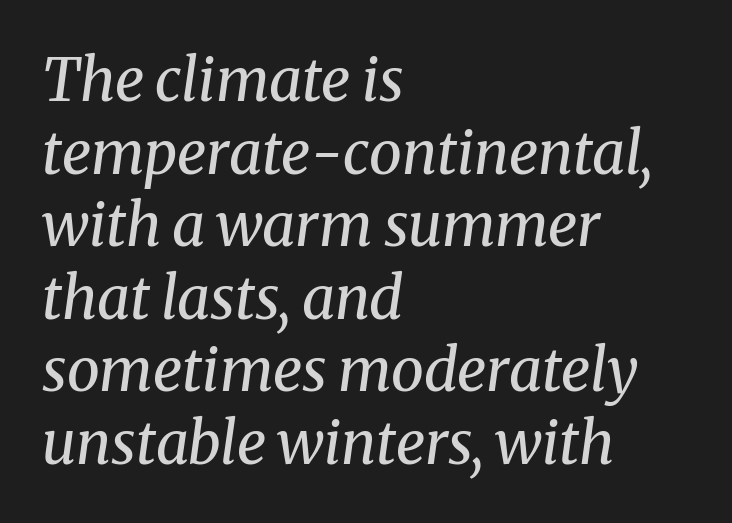
Does the copy run flush right? No — it runs flush left. The specimen reads as italic at a glance. These lines are composed in type with serifs. Weight class: somewhere from thin through regular.
